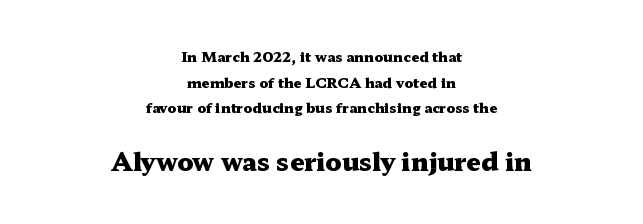
The image shows 25 px bold type, upright; set centered, line spacing 1.83x, normal letter spacing, not underlined; the second (bottom) block is 1.79x larger.
